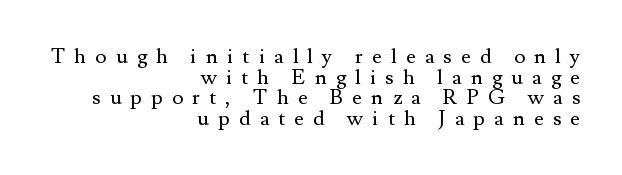
Posture: straight, roman, zero tilt. Baseline-to-baseline distance is barely more than the letter height. Is the block centered? No — it sits flush against the right margin. The font is comparable to plain body text, perhaps lighter. Between one letter and the next there's a generous, obvious gap. The glyphs are unaccompanied by any horizontal stroke below them.
